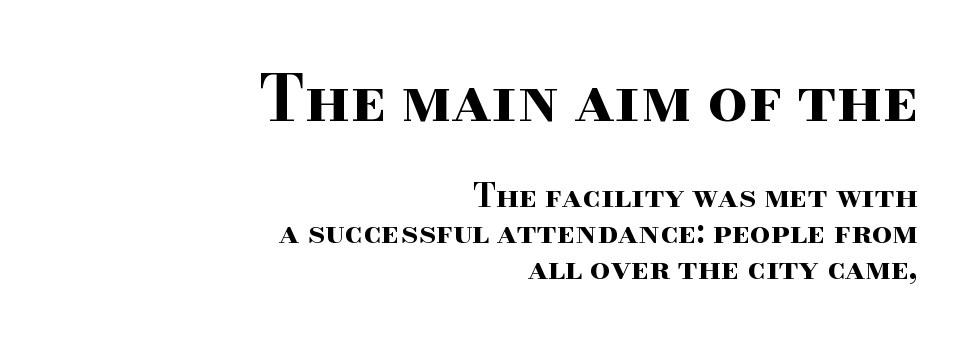
The face used here is seriffed, in the tradition of book romans. Reading top to bottom, the characters get smaller at the block break. Letters rest on an invisible, unmarked baseline. The letters stand upright; this is a roman face. A typesetter would call this proportional, since set widths differ per character. One glance says dense: line gaps are narrower than usual.
